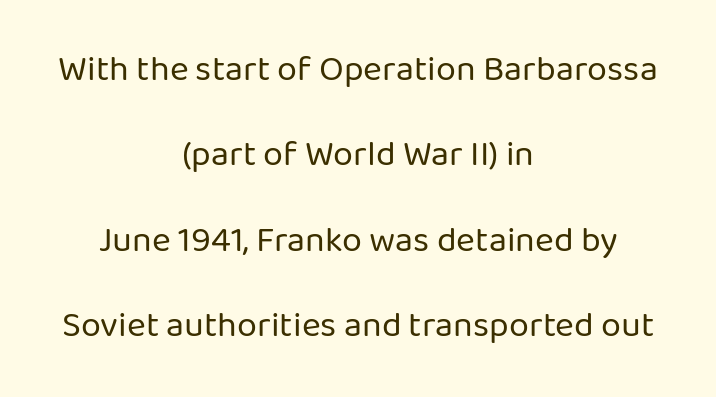
{"serif": "no", "italic": "no", "bold": "no", "weight": "regular", "width": "normal", "stroke_contrast": "low", "x_height": "medium", "monospaced": "no", "underline": "no", "align": "center", "line_spacing": "loose", "line_spacing_ratio": 2.37, "letter_spacing": "normal", "letter_spacing_em": 0.0, "glyph_px": 36}
